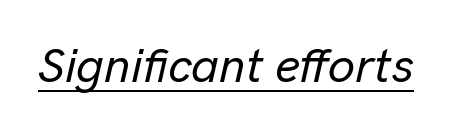
{"italic": "yes", "lean": "right", "slant_degrees": 13, "width": "normal", "stroke_contrast": "low", "x_height": "medium", "monospaced": "no", "underline": "yes", "letter_spacing": "normal", "letter_spacing_em": 0.0, "glyph_px": 48}
